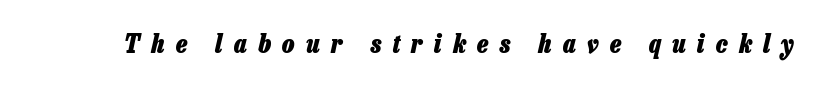
Glance below the letters and you will spot only blank space. The strokes are fattened all the way to bold. Italic: yes, the glyphs are oblique. Between one letter and the next there's a generous, obvious gap.
